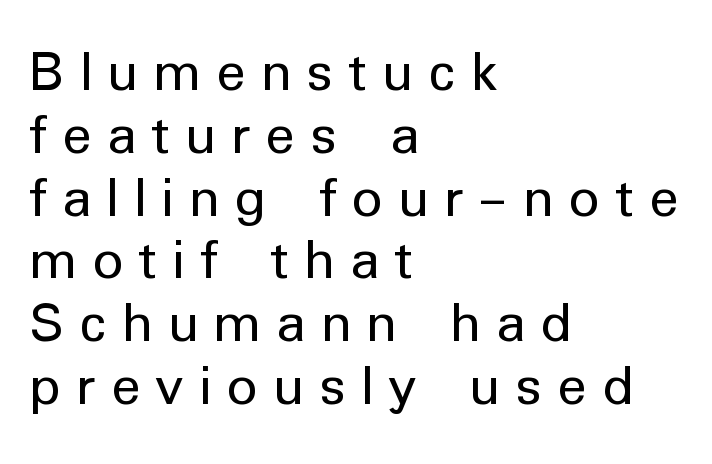
Q: Is the text bold? A: No.
Q: Is the text italic (slanted)? A: No, it is upright.
Q: Is the typeface a serif or a sans-serif typeface? A: Sans-serif.
Q: Is the text underlined? A: No.
Q: How is the paragraph aligned? A: Left-aligned.
Q: Is the spacing between letters normal or unusually wide? A: Unusually wide.
Q: Is the spacing between lines tight, normal or loose? A: Tight.
Q: Width (condensed, normal, or wide)? A: Normal.
Q: Stroke contrast? A: Low.
Q: x-height? A: Medium.
Q: Monospaced? A: No.
